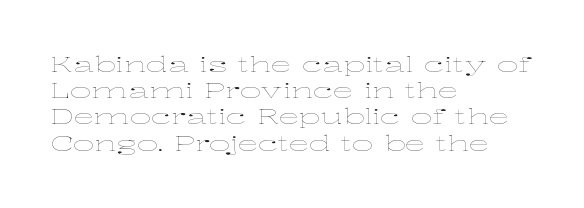
Q: Is the text bold? A: No.
Q: Is the text italic (slanted)? A: No, it is upright.
Q: Is the text underlined? A: No.
Q: How is the paragraph aligned? A: Left-aligned.
Q: Is the spacing between letters normal or unusually wide? A: Normal.
Q: Is the spacing between lines tight, normal or loose? A: Normal.
